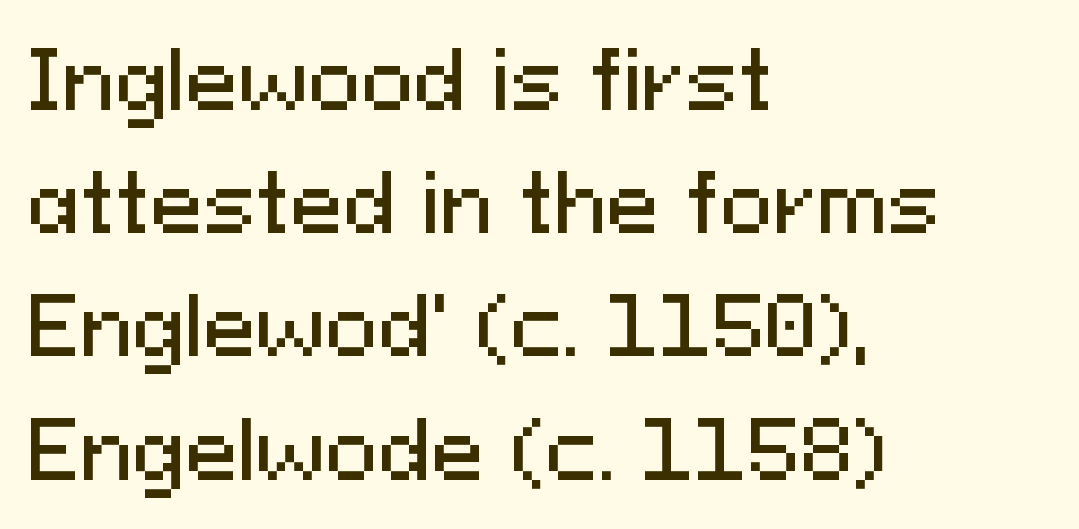
{"serif": "no", "italic": "no", "width": "normal", "stroke_contrast": "medium", "x_height": "medium", "monospaced": "no", "underline": "no", "align": "left", "line_spacing": "normal", "line_spacing_ratio": 1.56, "letter_spacing": "normal", "letter_spacing_em": 0.0, "glyph_px": 79}
